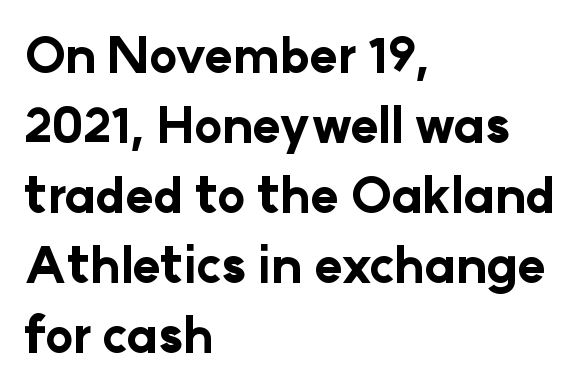
{"serif": "no", "italic": "no", "bold": "yes", "weight": "bold", "width": "normal", "stroke_contrast": "low", "x_height": "medium", "monospaced": "no", "underline": "no", "align": "left", "line_spacing": "normal", "line_spacing_ratio": 1.46, "letter_spacing": "normal", "letter_spacing_em": 0.0, "glyph_px": 48}
